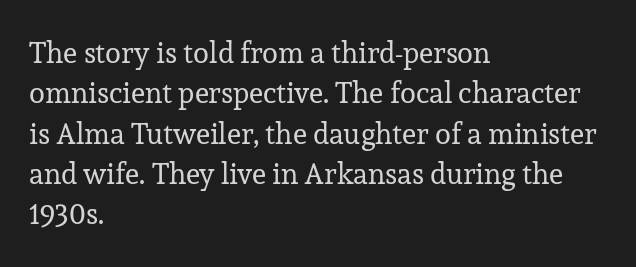
{"serif": "yes", "italic": "no", "bold": "no", "weight": "regular", "width": "normal", "stroke_contrast": "low", "x_height": "medium", "monospaced": "no", "underline": "no", "align": "left", "line_spacing": "normal", "line_spacing_ratio": 1.39, "letter_spacing": "normal", "letter_spacing_em": 0.0, "glyph_px": 29}
